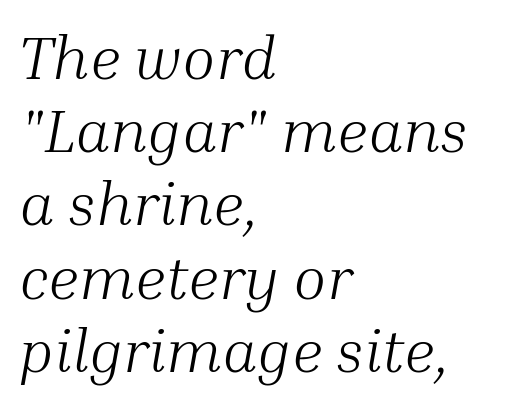
Here the designer chose a conventional face with non-uniform glyph widths. Check where the strokes stop: tiny serifs finish them off. Caption: standard tracking, unaltered. When letters slant like this, we call the style italic. Descenders hang freely into open space. These glyphs show unthickened strokes, regular width or finer.
